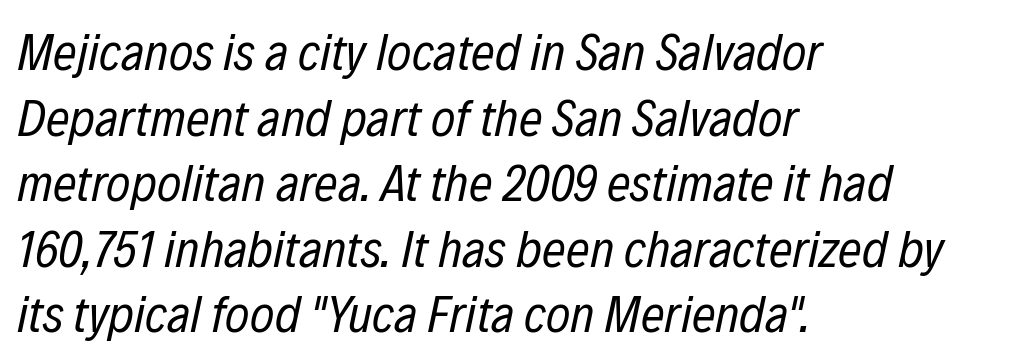
Q: Is the text bold? A: No.
Q: Is the text italic (slanted)? A: Yes, it leans right by about 12 degrees.
Q: Is the text underlined? A: No.
Q: How is the paragraph aligned? A: Left-aligned.
Q: Is the spacing between letters normal or unusually wide? A: Normal.
Q: Is the spacing between lines tight, normal or loose? A: Normal.
Q: Width (condensed, normal, or wide)? A: Condensed.
Q: Stroke contrast? A: Low.
Q: x-height? A: Medium.
Q: Monospaced? A: No.
